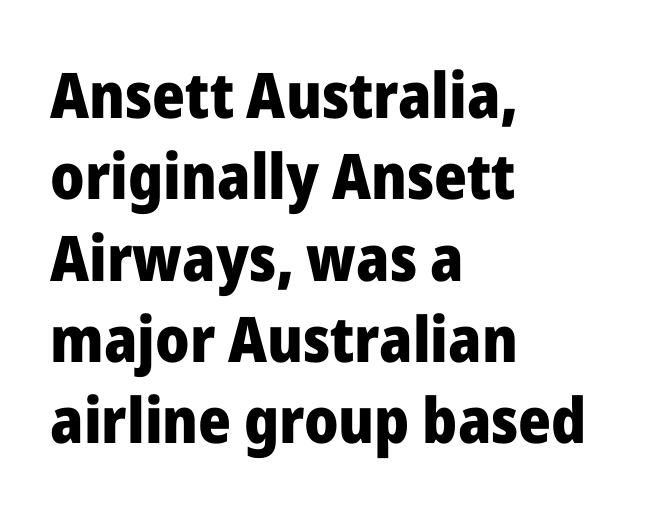
The image shows 63 px heavy sans-serif type, upright; set left-aligned, normal line spacing (1.29x), normal letter spacing, not underlined; low stroke contrast and a medium x-height.
